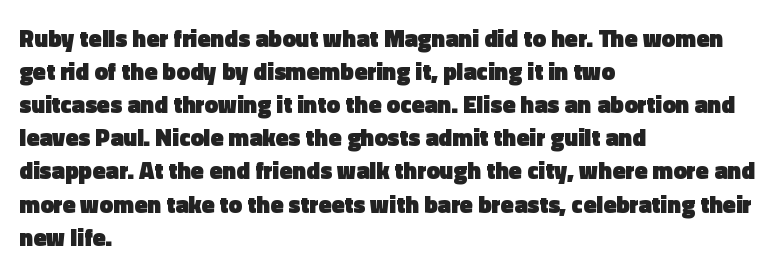
The image shows 24 px bold type, upright; set left-aligned, normal line spacing (1.38x), normal letter spacing, not underlined.
